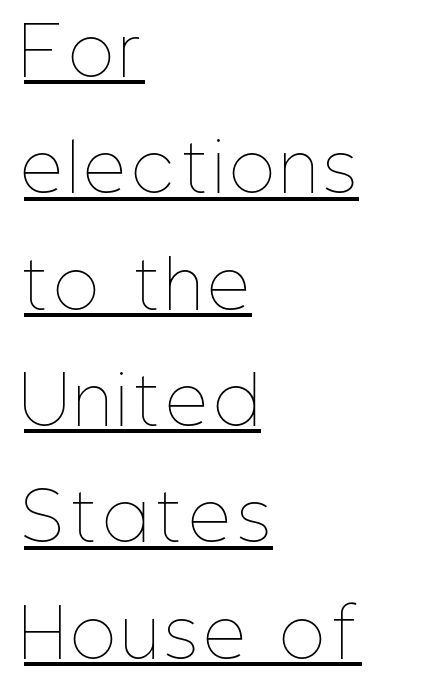
The image shows 65 px thin, condensed type, upright; set left-aligned, line spacing 1.79x, underlined; low stroke contrast and a medium x-height.
